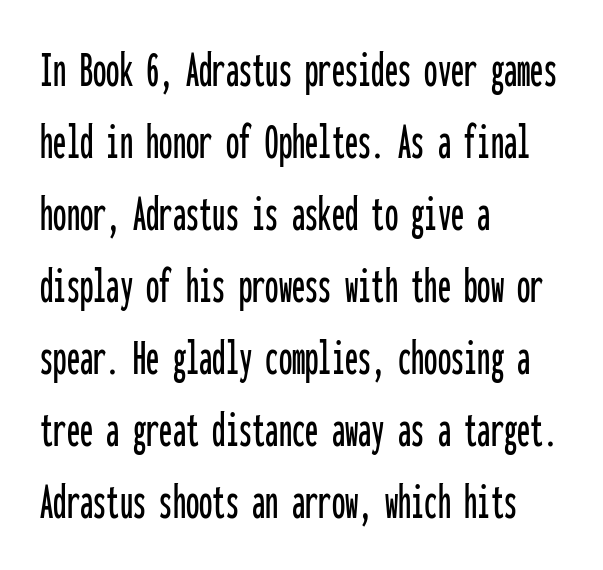
Q: Is the text italic (slanted)? A: No, it is upright.
Q: Is the typeface a serif or a sans-serif typeface? A: Sans-serif.
Q: Is the text underlined? A: No.
Q: How is the paragraph aligned? A: Left-aligned.
Q: Is the spacing between letters normal or unusually wide? A: Normal.
Q: Is the spacing between lines tight, normal or loose? A: Normal.
Q: Width (condensed, normal, or wide)? A: Condensed.
Q: Stroke contrast? A: Low.
Q: x-height? A: Medium.
Q: Monospaced? A: Yes.
